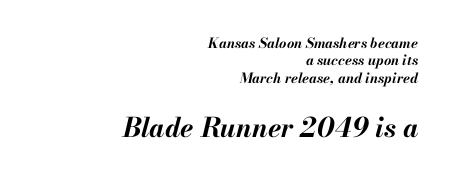
{"italic": "yes", "lean": "right", "slant_degrees": 13, "bold": "yes", "underline": "no", "align": "right", "line_spacing_ratio": 1.24, "letter_spacing": "normal", "letter_spacing_em": 0.0, "larger_block": "second", "size_ratio": 1.93, "glyph_px": 27}
